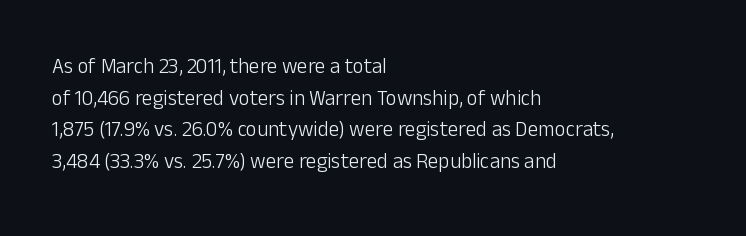
{"italic": "no", "bold": "no", "underline": "no", "align": "left", "line_spacing": "normal", "line_spacing_ratio": 1.51, "letter_spacing": "normal", "letter_spacing_em": 0.0, "glyph_px": 21}
